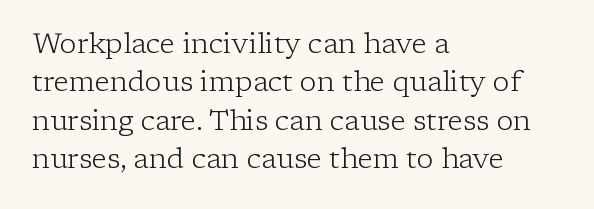
Q: Is the text bold? A: No.
Q: Is the text italic (slanted)? A: No, it is upright.
Q: Is the typeface a serif or a sans-serif typeface? A: Serif.
Q: Is the text underlined? A: No.
Q: How is the paragraph aligned? A: Left-aligned.
Q: Is the spacing between letters normal or unusually wide? A: Normal.
Q: Is the spacing between lines tight, normal or loose? A: Normal.
Q: Width (condensed, normal, or wide)? A: Normal.
Q: Stroke contrast? A: Low.
Q: x-height? A: Medium.
Q: Monospaced? A: No.
